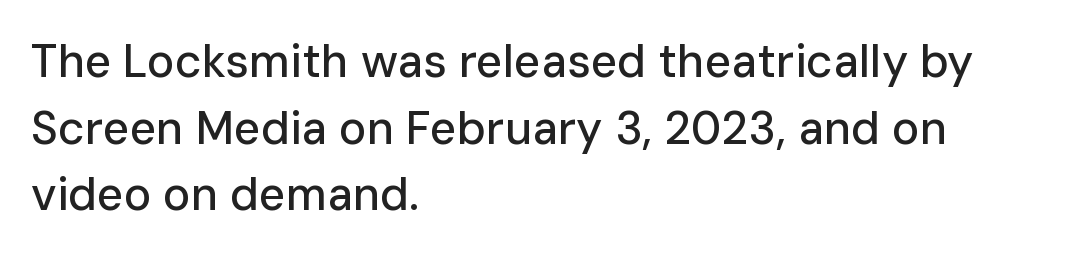
Q: Is the text italic (slanted)? A: No, it is upright.
Q: Is the typeface a serif or a sans-serif typeface? A: Sans-serif.
Q: Is the text underlined? A: No.
Q: How is the paragraph aligned? A: Left-aligned.
Q: Is the spacing between letters normal or unusually wide? A: Normal.
Q: Is the spacing between lines tight, normal or loose? A: Normal.
Q: Width (condensed, normal, or wide)? A: Normal.
Q: Stroke contrast? A: Low.
Q: x-height? A: Medium.
Q: Monospaced? A: No.
